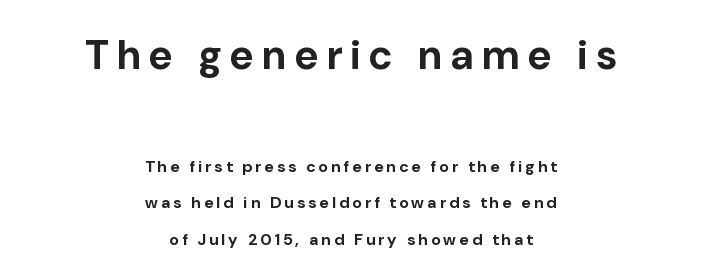
Q: Is the text bold? A: Yes.
Q: Is the text italic (slanted)? A: No, it is upright.
Q: Is the typeface a serif or a sans-serif typeface? A: Sans-serif.
Q: Is the text underlined? A: No.
Q: How is the paragraph aligned? A: Centered.
Q: Is the spacing between letters normal or unusually wide? A: Unusually wide.
Q: Is the spacing between lines tight, normal or loose? A: Loose.
Q: Which block of text is set in a larger size, the first (top) or the second (bottom)? A: The first (top) one.
Q: Width (condensed, normal, or wide)? A: Normal.
Q: Stroke contrast? A: Low.
Q: x-height? A: Medium.
Q: Monospaced? A: No.
